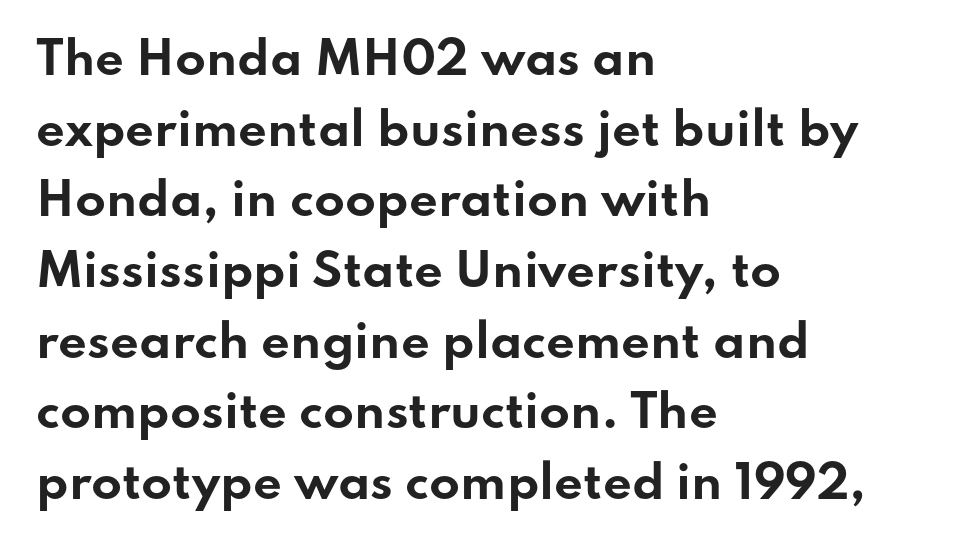
The image shows 45 px bold, wide sans-serif type, upright; set left-aligned, normal line spacing (1.57x), normal letter spacing, not underlined; low stroke contrast and a small x-height.
